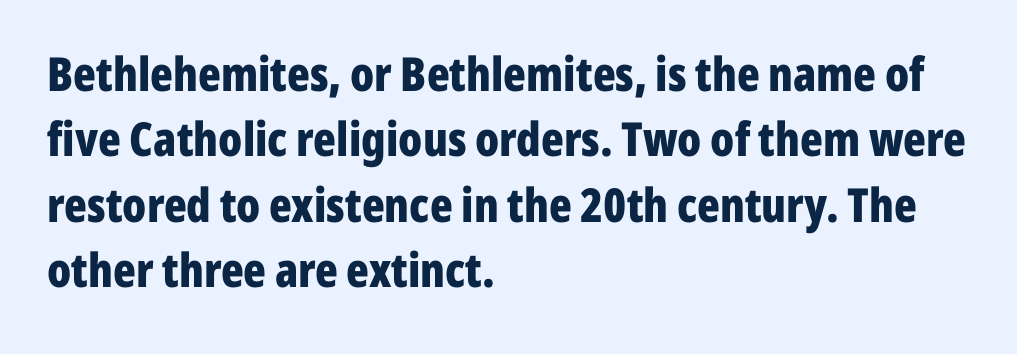
Q: Is the text bold? A: Yes.
Q: Is the text italic (slanted)? A: No, it is upright.
Q: Is the typeface a serif or a sans-serif typeface? A: Sans-serif.
Q: Is the text underlined? A: No.
Q: How is the paragraph aligned? A: Left-aligned.
Q: Is the spacing between letters normal or unusually wide? A: Normal.
Q: Is the spacing between lines tight, normal or loose? A: Normal.
Q: Width (condensed, normal, or wide)? A: Condensed.
Q: Stroke contrast? A: Low.
Q: x-height? A: Medium.
Q: Monospaced? A: No.
